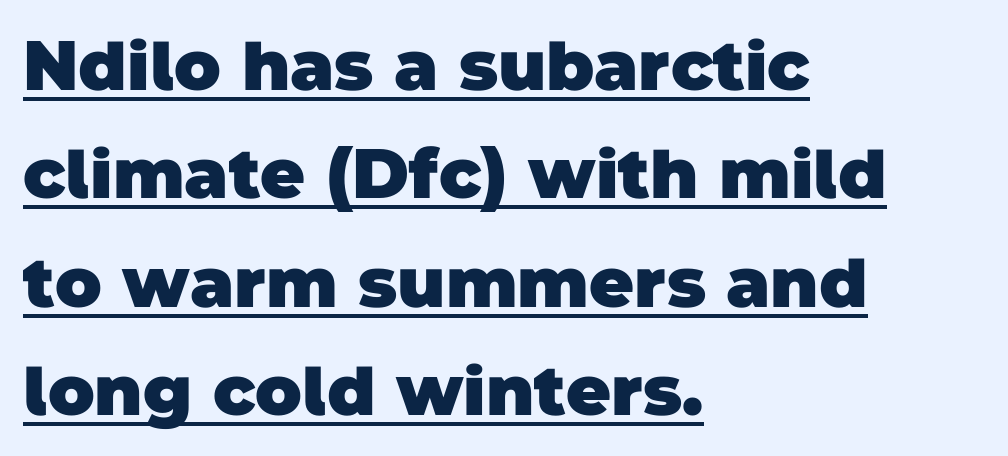
Q: Is the text bold? A: Yes.
Q: Is the typeface a serif or a sans-serif typeface? A: Sans-serif.
Q: Is the text underlined? A: Yes.
Q: How is the paragraph aligned? A: Left-aligned.
Q: Is the spacing between letters normal or unusually wide? A: Normal.
Q: Is the spacing between lines tight, normal or loose? A: Normal.
Q: Width (condensed, normal, or wide)? A: Normal.
Q: Stroke contrast? A: Low.
Q: x-height? A: Large.
Q: Monospaced? A: No.
